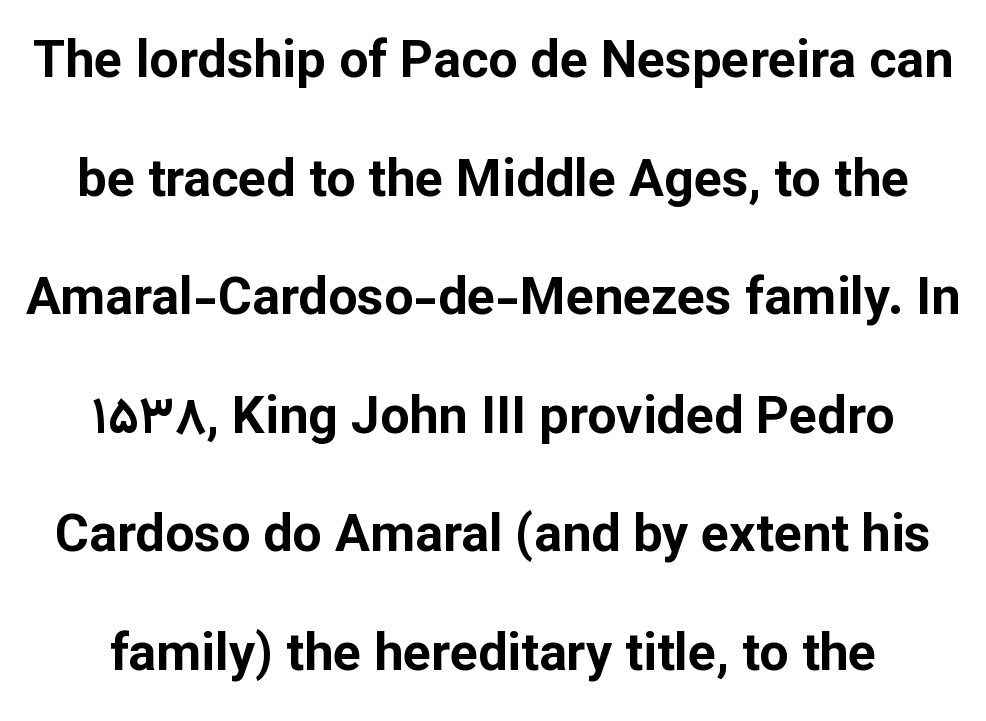
The image shows 52 px bold sans-serif type, upright; set loose line spacing (2.28x), normal letter spacing, not underlined; low stroke contrast and a medium x-height.
